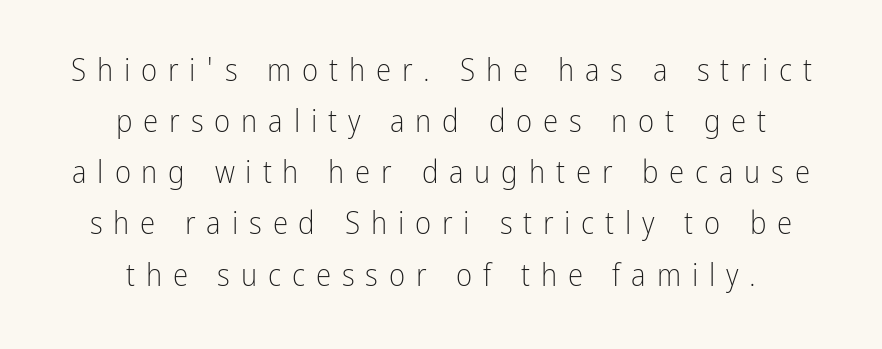
Q: Is the text bold? A: No.
Q: Is the text italic (slanted)? A: No, it is upright.
Q: Is the typeface a serif or a sans-serif typeface? A: Sans-serif.
Q: Is the text underlined? A: No.
Q: How is the paragraph aligned? A: Centered.
Q: Is the spacing between letters normal or unusually wide? A: Unusually wide.
Q: Is the spacing between lines tight, normal or loose? A: Normal.
Q: Width (condensed, normal, or wide)? A: Condensed.
Q: Stroke contrast? A: Low.
Q: x-height? A: Medium.
Q: Monospaced? A: No.
